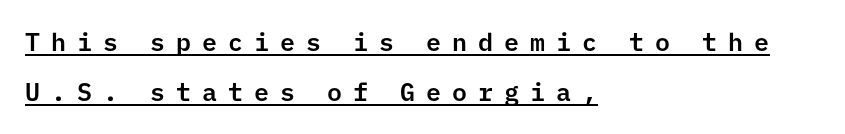
{"italic": "no", "underline": "yes", "align": "left", "line_spacing": "loose", "line_spacing_ratio": 2.02, "letter_spacing": "wide", "letter_spacing_em": 0.44, "glyph_px": 25}
